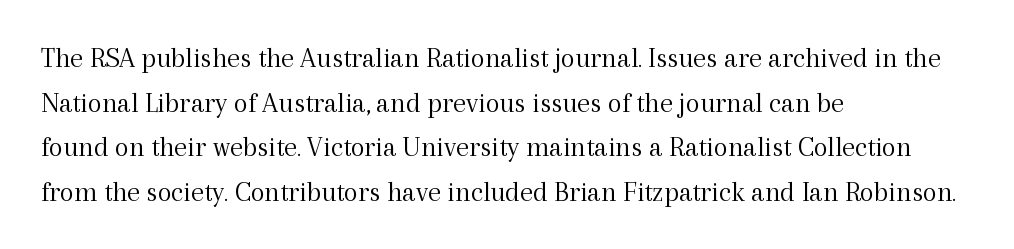
Q: Is the text bold? A: No.
Q: Is the text italic (slanted)? A: No, it is upright.
Q: Is the typeface a serif or a sans-serif typeface? A: Serif.
Q: Is the text underlined? A: No.
Q: How is the paragraph aligned? A: Left-aligned.
Q: Is the spacing between letters normal or unusually wide? A: Normal.
Q: Is the spacing between lines tight, normal or loose? A: Normal.
Q: Width (condensed, normal, or wide)? A: Normal.
Q: x-height? A: Medium.
Q: Monospaced? A: No.
